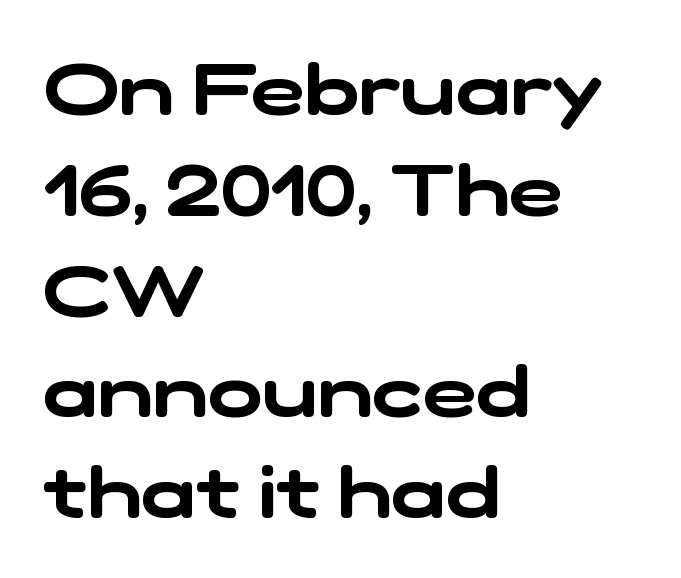
Q: Is the typeface a serif or a sans-serif typeface? A: Sans-serif.
Q: Is the text underlined? A: No.
Q: How is the paragraph aligned? A: Left-aligned.
Q: Is the spacing between letters normal or unusually wide? A: Normal.
Q: Is the spacing between lines tight, normal or loose? A: Normal.
Q: Width (condensed, normal, or wide)? A: Wide.
Q: Stroke contrast? A: Low.
Q: x-height? A: Medium.
Q: Monospaced? A: No.
